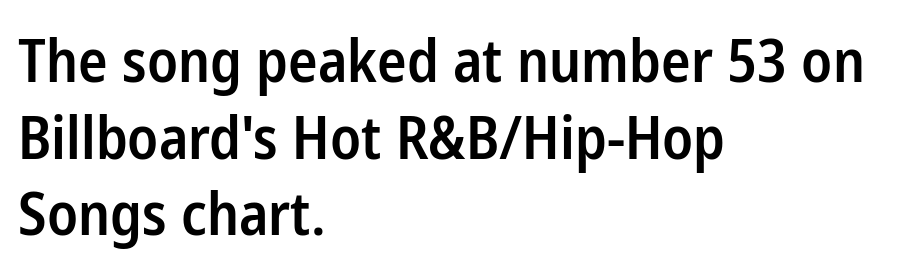
Q: Is the text bold? A: Semi-bold.
Q: Is the text italic (slanted)? A: No, it is upright.
Q: Is the typeface a serif or a sans-serif typeface? A: Sans-serif.
Q: Is the text underlined? A: No.
Q: How is the paragraph aligned? A: Left-aligned.
Q: Is the spacing between letters normal or unusually wide? A: Normal.
Q: Is the spacing between lines tight, normal or loose? A: Normal.
Q: Width (condensed, normal, or wide)? A: Condensed.
Q: Stroke contrast? A: Low.
Q: x-height? A: Medium.
Q: Monospaced? A: No.
